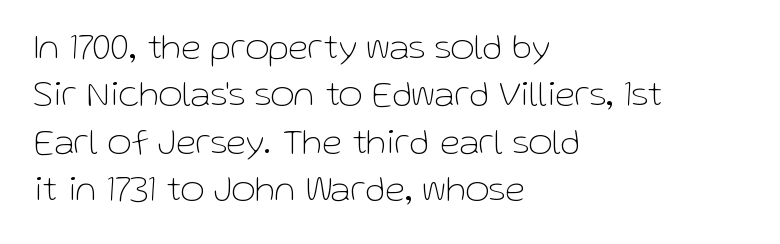
The image shows 37 px thin sans-serif type, upright; set left-aligned, normal line spacing (1.28x), normal letter spacing, not underlined; low stroke contrast and a medium x-height.
